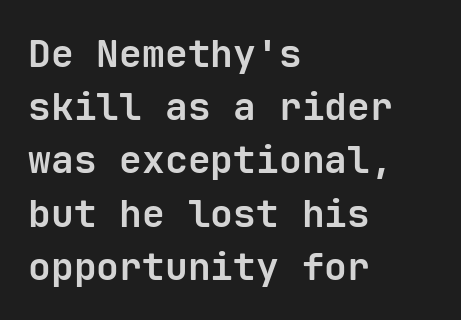
Any mark beneath the type? The region is blank. The typography opts for an upright posture over an oblique one. The letters march in equal steps, a hallmark of fixed-pitch type. Nothing unusual about the tracking: characters are spaced as the font intends.
